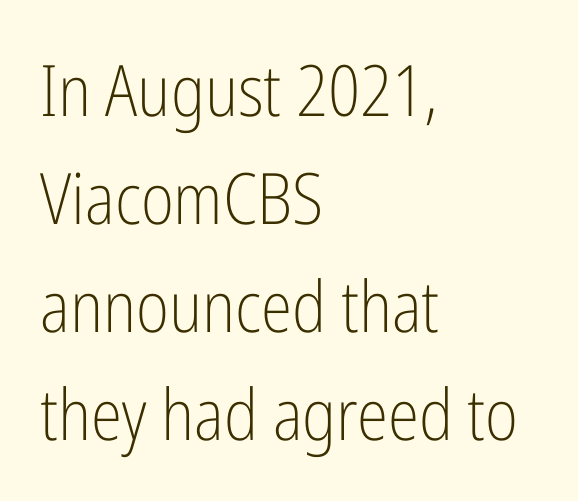
Observe the absence of serifs on each vertical stroke in this sample. These lines are rendered in a variable-pitch font. This rendering leaves character spacing at its baseline value. The letters stand upright; this is a roman face. The block of text has a typical density, with ordinary space between rows.
